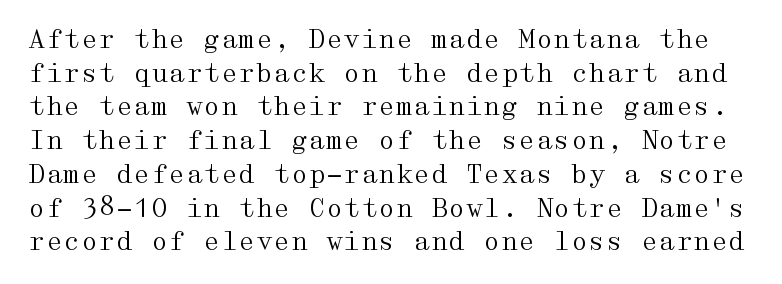
The image shows 25 px text type, upright; set normal line spacing (1.35x), normal letter spacing, not underlined.
